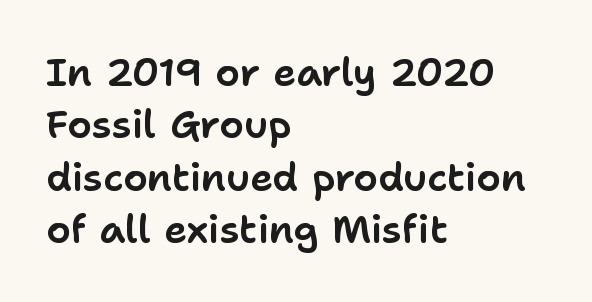
The letters stand upright; this is a roman face. Look at the tracking — it's just the regular setting, nothing added. Unmarked baselines from the first word to the last. The paragraph shown leans on its left margin.
